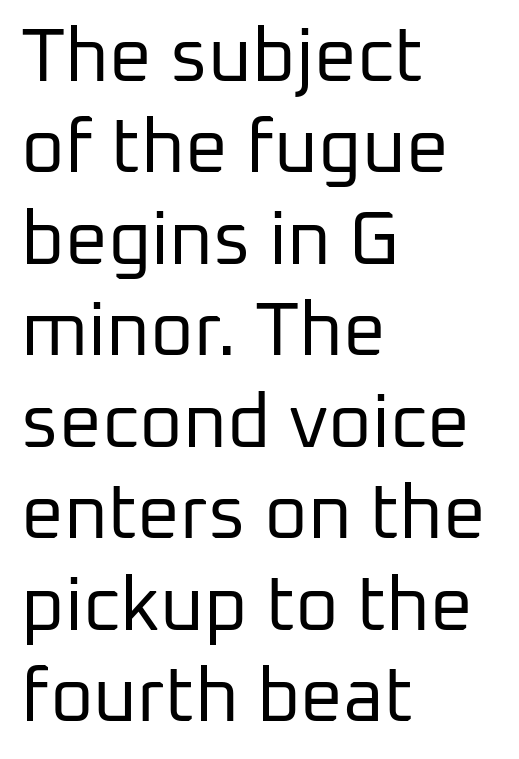
In terms of letterspacing, this is plain default setting. The passage shown is typeset with a sans-serif family. The face looks like a standard text weight, possibly lighter. These lines are rendered in a variable-pitch font. The rendering anchors every line to the left-hand side.
